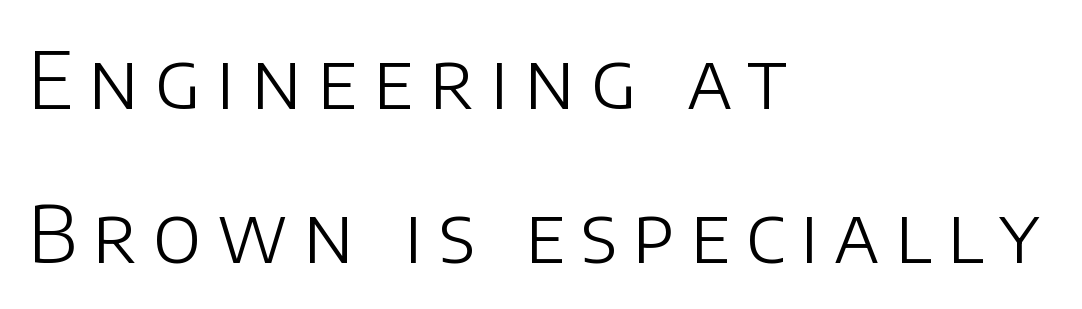
Q: Is the text bold? A: No.
Q: Is the text italic (slanted)? A: No, it is upright.
Q: Is the typeface a serif or a sans-serif typeface? A: Sans-serif.
Q: Is the text underlined? A: No.
Q: How is the paragraph aligned? A: Left-aligned.
Q: Is the spacing between letters normal or unusually wide? A: Unusually wide.
Q: Is the spacing between lines tight, normal or loose? A: Loose.
Q: Width (condensed, normal, or wide)? A: Normal.
Q: Stroke contrast? A: Low.
Q: x-height? A: Large.
Q: Monospaced? A: No.
